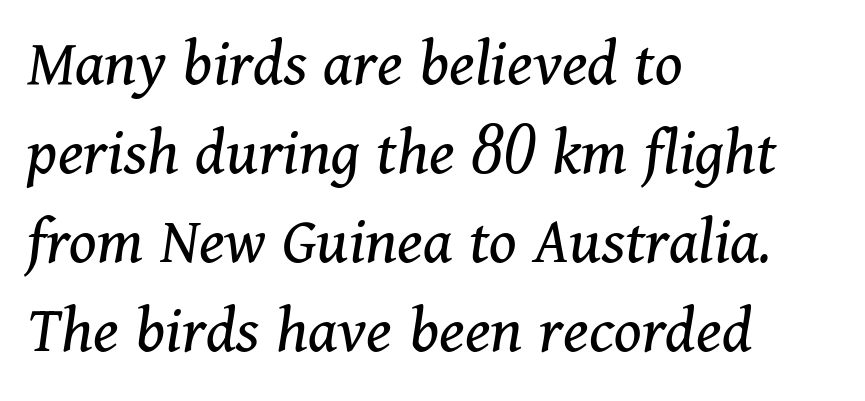
{"serif": "yes", "italic": "yes", "lean": "right", "slant_degrees": 11, "bold": "no", "weight": "regular", "width": "normal", "stroke_contrast": "medium", "x_height": "medium", "monospaced": "no", "underline": "no", "align": "left", "line_spacing": "normal", "line_spacing_ratio": 1.29, "letter_spacing": "normal", "letter_spacing_em": 0.0, "glyph_px": 69}
